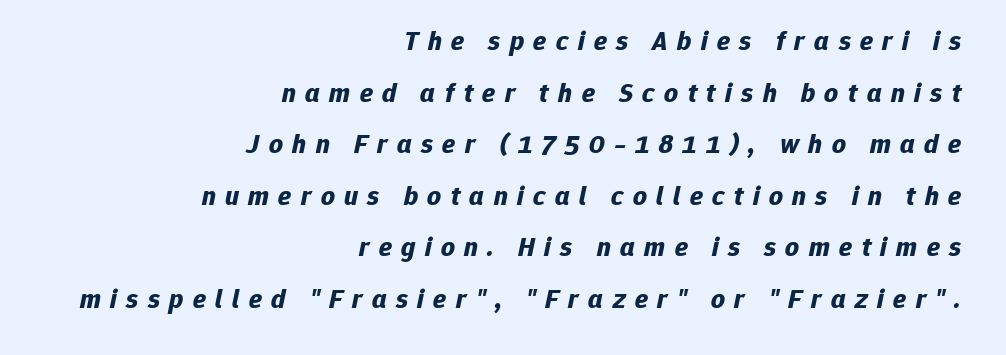
{"italic": "yes", "lean": "right", "slant_degrees": 12, "bold": "yes", "underline": "no", "align": "right", "line_spacing": "loose", "line_spacing_ratio": 1.91, "letter_spacing": "wide", "letter_spacing_em": 0.35, "glyph_px": 27}
